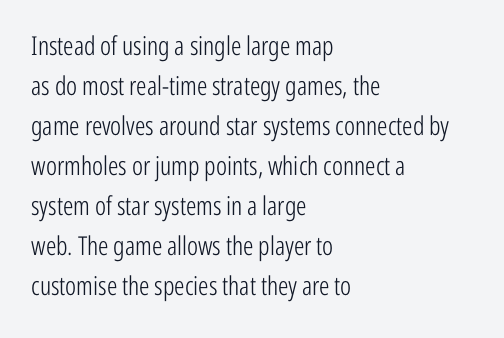
Descender tails drop into unmarked territory. Stroke mass is kept to a normal reading level or below. Default kerning and tracking; the words read as compact shapes. Teacher's note: observe the even left margin — that is flush-left alignment.
